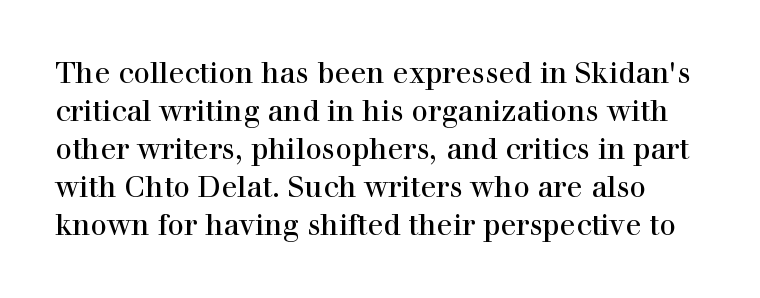
The image shows 29 px serif type, upright; set normal line spacing (1.31x), normal letter spacing, not underlined; a medium x-height.
